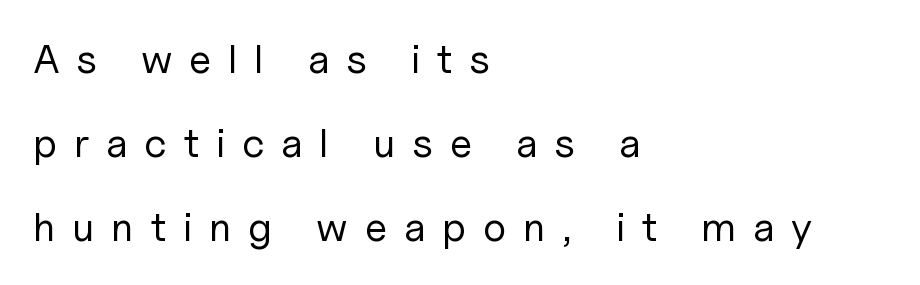
Stroke terminals: plain, sans-serif. Do the characters align in a grid? No, the font is proportional. Compared with a centered layout, this one pins lines to the left instead. Vertically, the passage feels expansive, rows floating well apart. Words float on clear page, feet unadorned.
